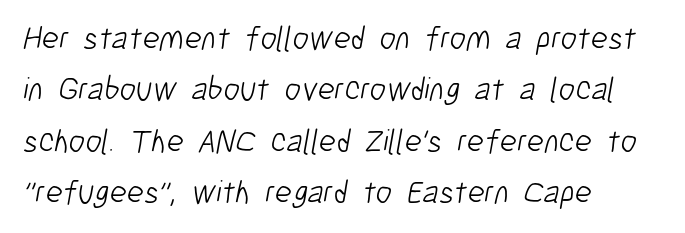
{"serif": "no", "bold": "no", "weight": "light", "width": "condensed", "stroke_contrast": "low", "x_height": "medium", "monospaced": "no", "underline": "no", "align": "left", "line_spacing": "normal", "line_spacing_ratio": 1.56, "letter_spacing": "normal", "letter_spacing_em": 0.0, "glyph_px": 33}
